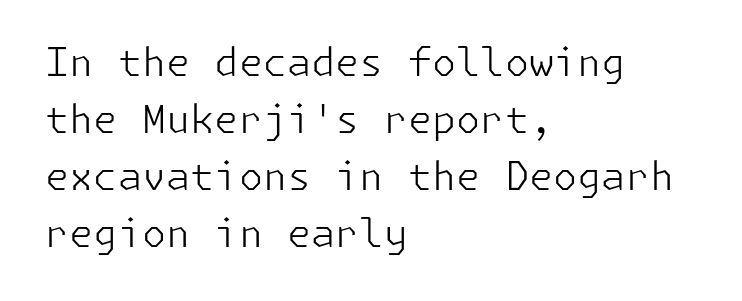
{"serif": "no", "italic": "no", "bold": "no", "weight": "light", "width": "normal", "stroke_contrast": "low", "x_height": "medium", "underline": "no", "align": "left", "line_spacing": "normal", "line_spacing_ratio": 1.46, "letter_spacing": "normal", "letter_spacing_em": 0.0, "glyph_px": 39}
